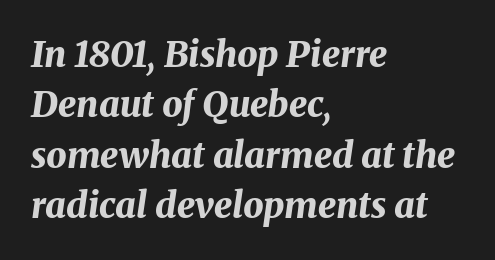
Q: Is the text bold? A: Yes.
Q: Is the text italic (slanted)? A: Yes, it leans right by about 8 degrees.
Q: Is the text underlined? A: No.
Q: How is the paragraph aligned? A: Left-aligned.
Q: Is the spacing between letters normal or unusually wide? A: Normal.
Q: Is the spacing between lines tight, normal or loose? A: Normal.
Q: Width (condensed, normal, or wide)? A: Normal.
Q: Stroke contrast? A: Medium.
Q: x-height? A: Medium.
Q: Monospaced? A: No.
